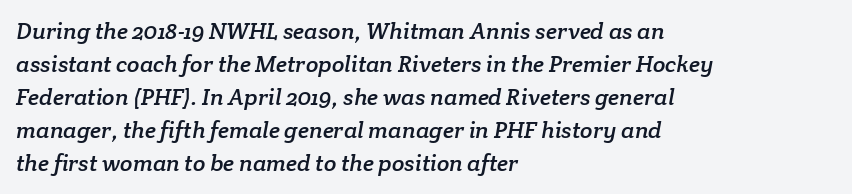
A clean baseline with only descenders dipping below it. This sample is left-justified, so line endings fall wherever the words run out. Leading matches the norm, producing a regular column. A typesetter would call this zero additional tracking.
